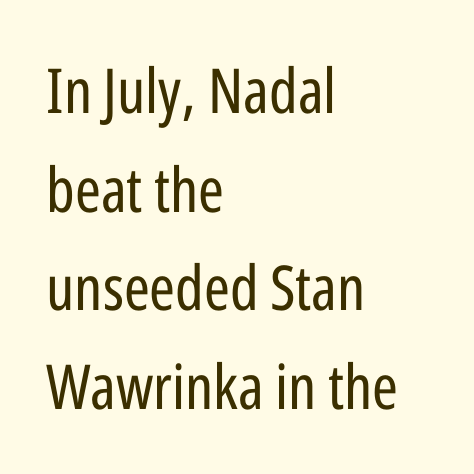
The vertical gap from one line to the next is medium. Is the block centered? No — it sits flush against the left margin. Are there feet on the stems? There aren't — it's a sans. Bold? No — there's no thickening of the strokes. Nobody touched the tracking dial on this one. Rule under the text: the space is simply empty.
